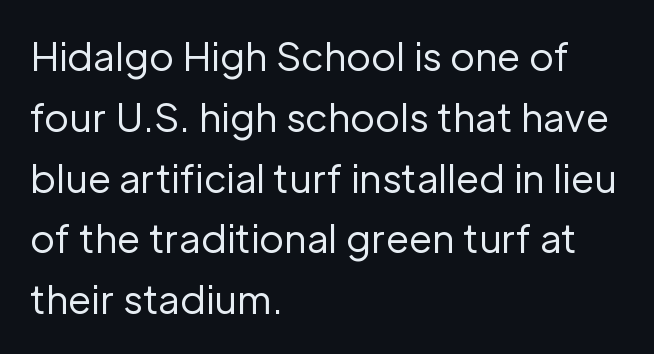
The image shows 38 px regular-weight sans-serif type, upright; set left-aligned, normal line spacing (1.6x), normal letter spacing, not underlined; low stroke contrast and a medium x-height.
